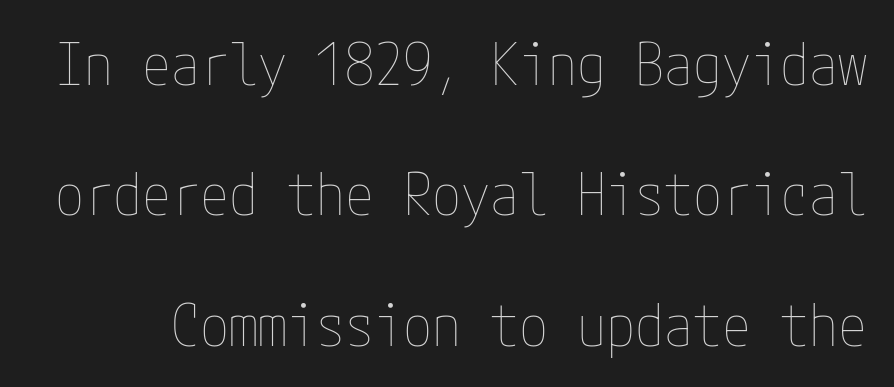
The image shows 58 px thin, condensed type, upright; set loose line spacing (2.25x), normal letter spacing, not underlined; low stroke contrast and a medium x-height.
